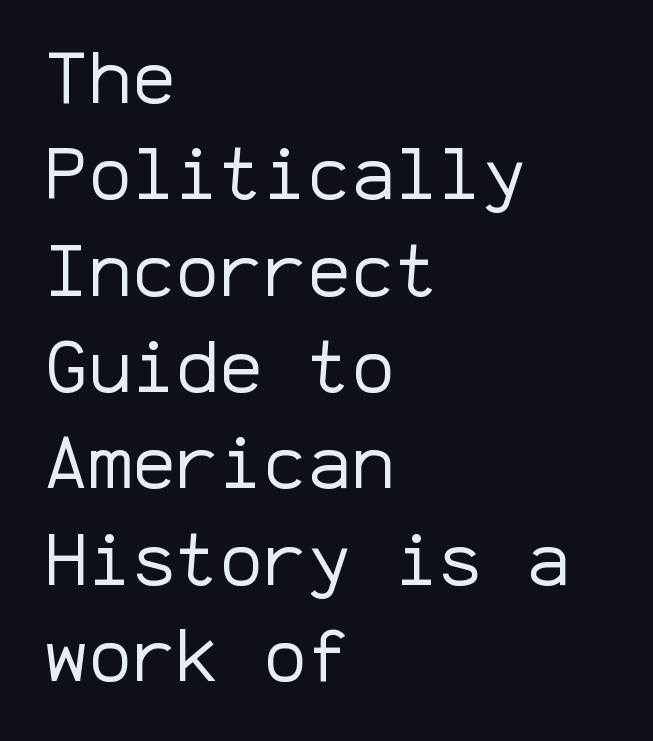
The string is rendered with underlining switched off. Serifs: no, the terminals of the letterforms are clean. This is roman type, the default non-slanted kind. What stands out about the letter spacing? Nothing — it is the standard amount.
